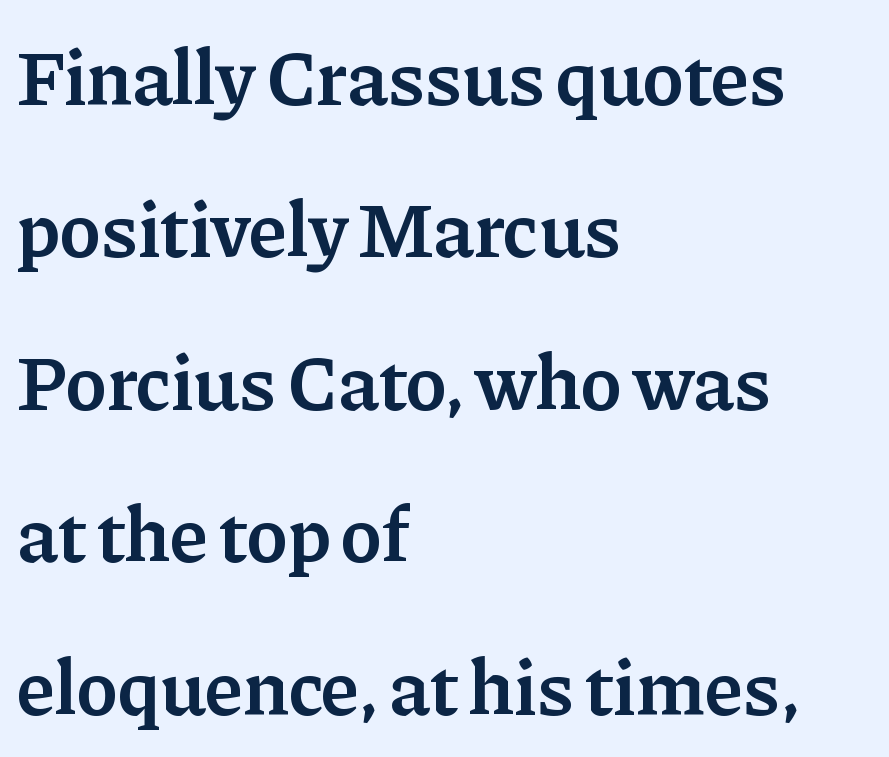
{"serif": "yes", "italic": "no", "bold": "semi", "weight": "semibold", "width": "normal", "stroke_contrast": "low", "x_height": "medium", "monospaced": "no", "underline": "no", "align": "left", "line_spacing": "loose", "line_spacing_ratio": 1.93, "letter_spacing": "normal", "letter_spacing_em": 0.0, "glyph_px": 79}
